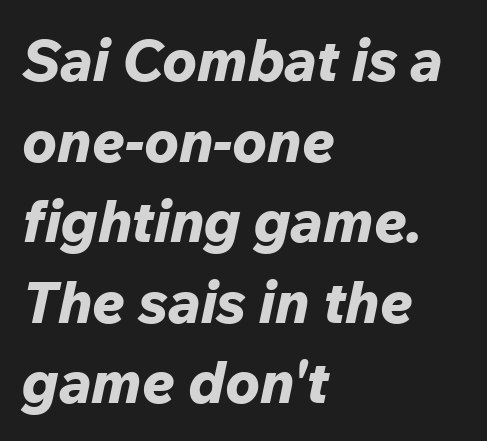
Q: Is the text bold? A: Yes.
Q: Is the text italic (slanted)? A: Yes, it leans right by about 12 degrees.
Q: Is the text underlined? A: No.
Q: How is the paragraph aligned? A: Left-aligned.
Q: Is the spacing between letters normal or unusually wide? A: Normal.
Q: Is the spacing between lines tight, normal or loose? A: Normal.
Q: Width (condensed, normal, or wide)? A: Normal.
Q: Stroke contrast? A: Low.
Q: x-height? A: Medium.
Q: Monospaced? A: No.
